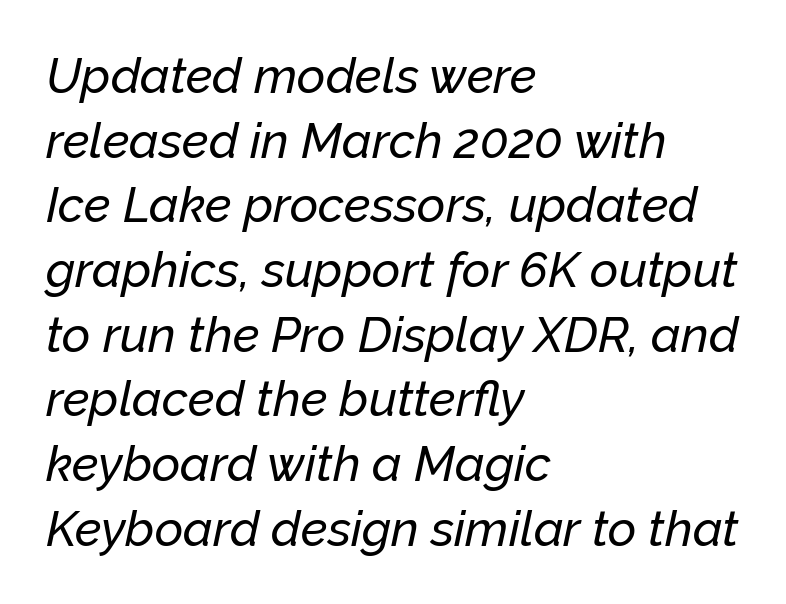
Q: Is the text italic (slanted)? A: Yes, it leans right by about 12 degrees.
Q: Is the text underlined? A: No.
Q: How is the paragraph aligned? A: Left-aligned.
Q: Is the spacing between letters normal or unusually wide? A: Normal.
Q: Is the spacing between lines tight, normal or loose? A: Normal.
Q: Width (condensed, normal, or wide)? A: Normal.
Q: Stroke contrast? A: Low.
Q: x-height? A: Medium.
Q: Monospaced? A: No.
